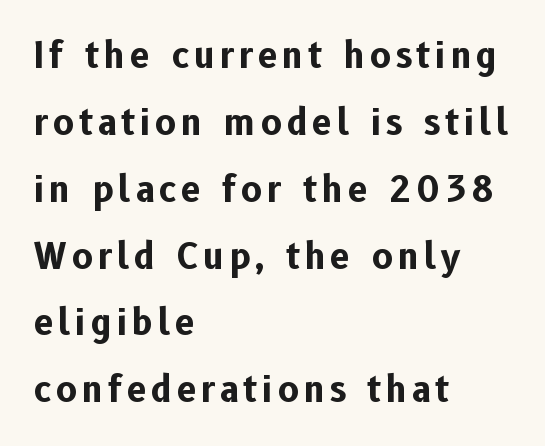
The image shows 35 px bold sans-serif type, upright; set left-aligned, loose line spacing (1.91x), not underlined; low stroke contrast and a medium x-height.
